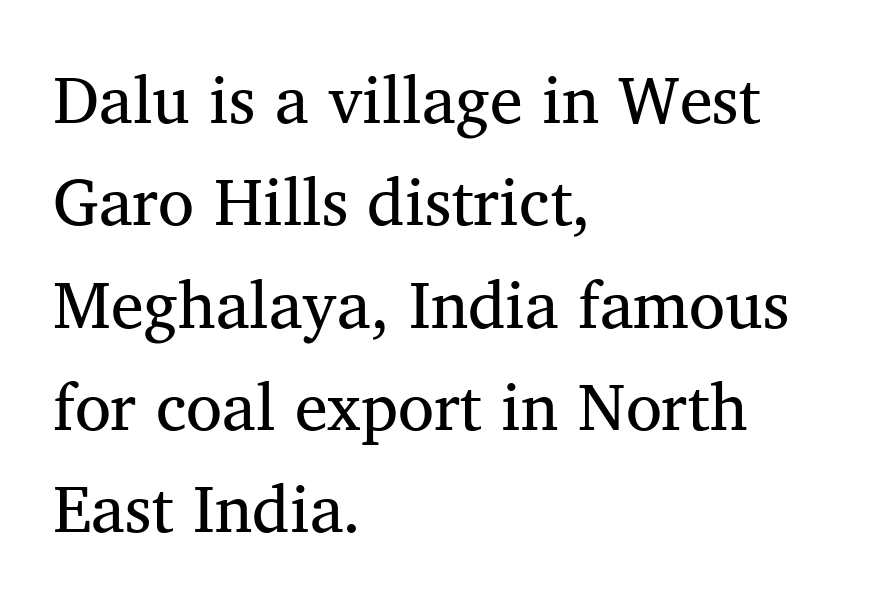
Successive baselines arrive at the customary interval. This is serif lettering, the kind often seen in printed books. Anything drawn beneath the words? Only blank space. Visually the block forms a straight wall on the left and a jagged coastline on the right. Students, note that the glyphs here touch the page at normal intervals. Stem width sits at or under what a default text font uses.
